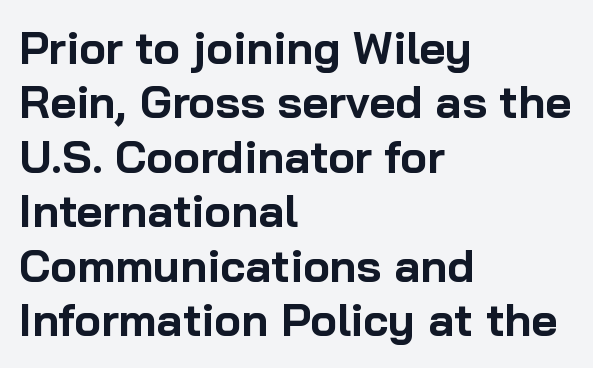
The passage is arranged the way most books set body copy — flush left. The passage shown is typed in a proportional face where columns would drift. I'd call this a sans setting — the letters go barefoot. The lettering stays uniformly vertical, giving the passage a roman look.
